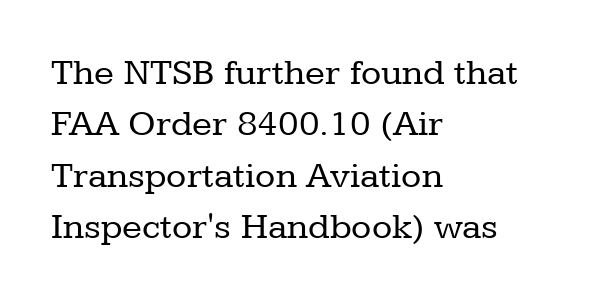
The face used here is proportionally spaced, like ordinary book or web type. All the whitespace from short lines collects on the right. The rendering keeps characters at their native spacing. Stems here are at most as thick as an everyday book face.
